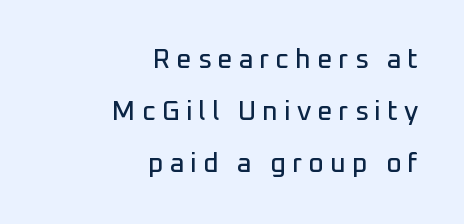
The image shows 27 px text type, upright; set right-aligned, loose line spacing (1.92x), unusually wide letter spacing (+0.22 em), not underlined.
